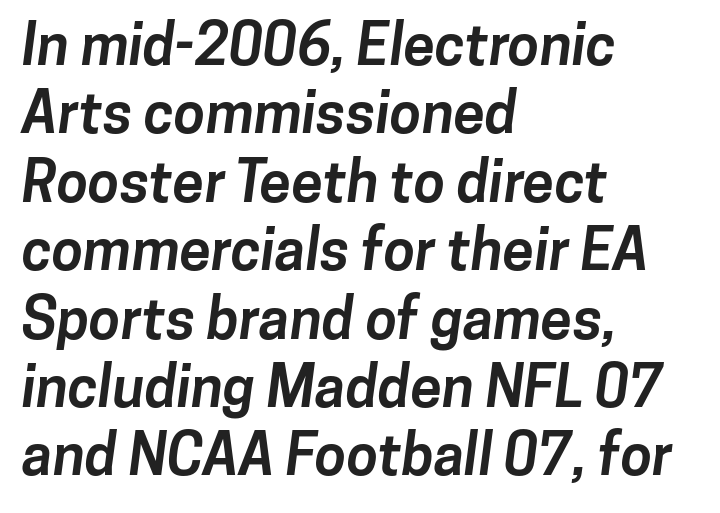
Q: Is the text bold? A: Yes.
Q: Is the typeface a serif or a sans-serif typeface? A: Sans-serif.
Q: Is the text underlined? A: No.
Q: How is the paragraph aligned? A: Left-aligned.
Q: Is the spacing between letters normal or unusually wide? A: Normal.
Q: Width (condensed, normal, or wide)? A: Normal.
Q: Stroke contrast? A: Low.
Q: x-height? A: Medium.
Q: Monospaced? A: No.
